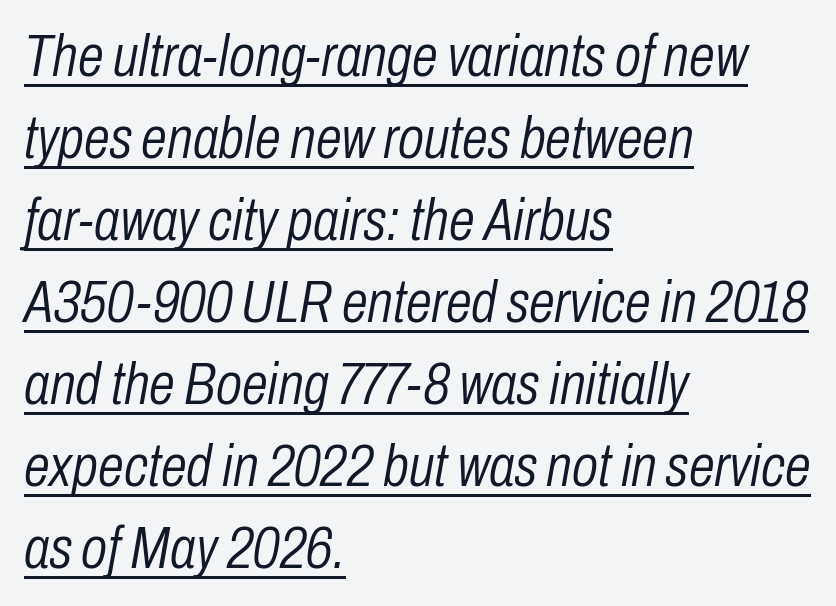
{"italic": "yes", "lean": "right", "slant_degrees": 10, "bold": "no", "weight": "light", "width": "condensed", "stroke_contrast": "low", "x_height": "medium", "monospaced": "no", "underline": "yes", "align": "left", "line_spacing": "normal", "line_spacing_ratio": 1.39, "letter_spacing": "normal", "letter_spacing_em": 0.0, "glyph_px": 59}
